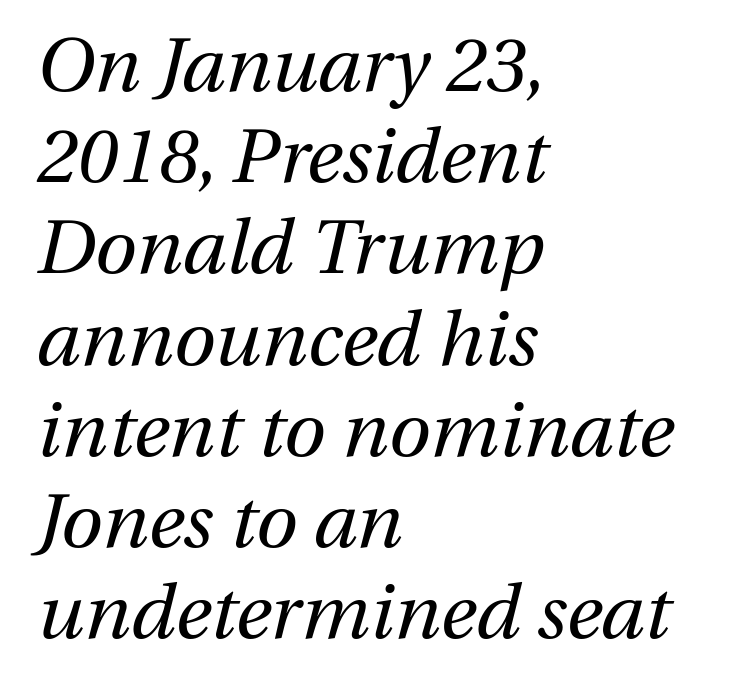
Q: Is the text bold? A: No.
Q: Is the text italic (slanted)? A: Yes, it leans right by about 13 degrees.
Q: Is the text underlined? A: No.
Q: How is the paragraph aligned? A: Left-aligned.
Q: Is the spacing between letters normal or unusually wide? A: Normal.
Q: Width (condensed, normal, or wide)? A: Normal.
Q: Stroke contrast? A: Medium.
Q: x-height? A: Medium.
Q: Monospaced? A: No.
